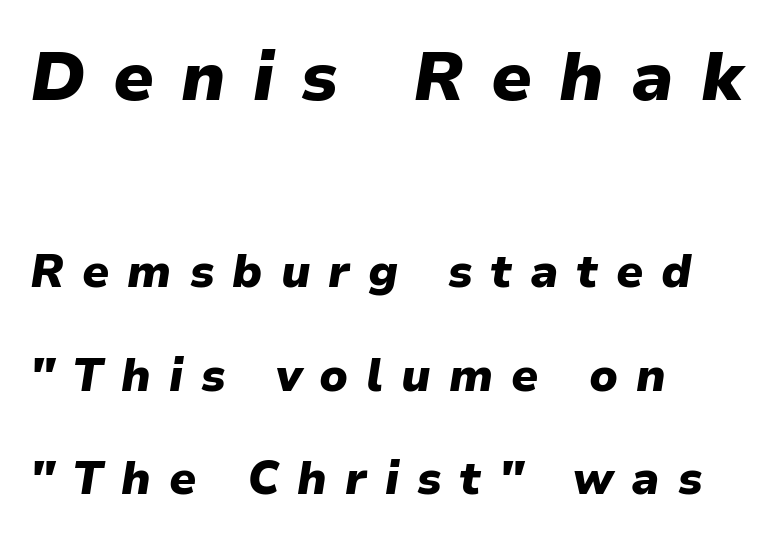
The image shows 69 px heavy type, italic (leaning right); set left-aligned, loose line spacing (2.25x), unusually wide letter spacing (+0.39 em), not underlined; the first (top) block is 1.5x larger; low stroke contrast and a medium x-height.
